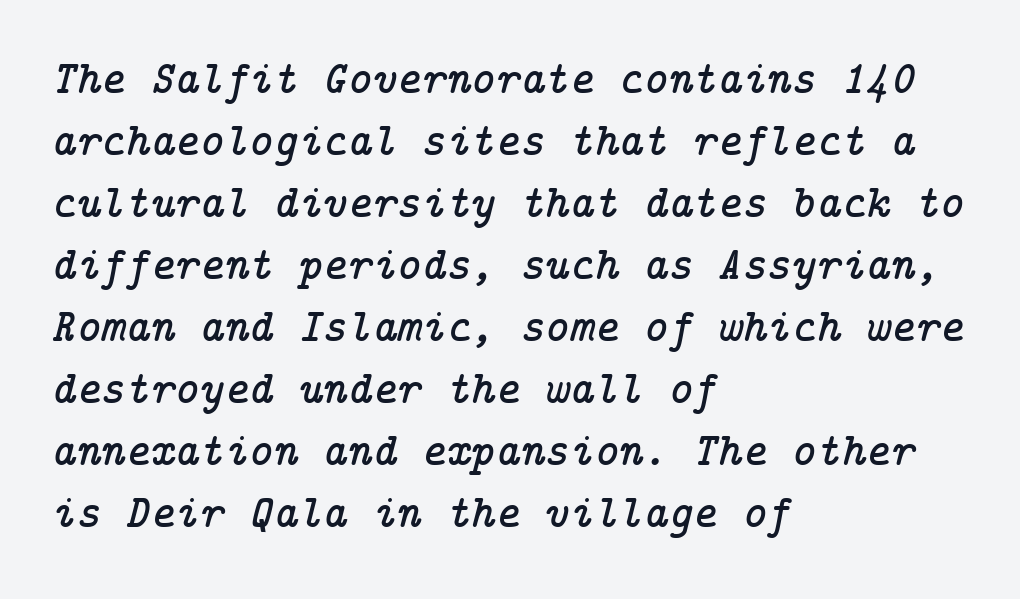
The image shows 47 px serif type, italic (leaning right); set left-aligned, normal line spacing (1.32x), normal letter spacing, not underlined; low stroke contrast and a medium x-height.
